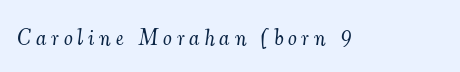
The letterforms stand isolated, each surrounded by extra space. The letterforms sit at book weight or below. The lettering tilts uniformly, giving the passage an italic look. Glance below the letters and you will spot only blank space.
